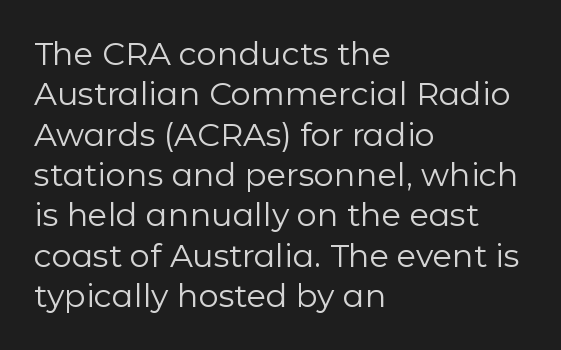
{"serif": "no", "italic": "no", "bold": "no", "weight": "regular", "width": "normal", "stroke_contrast": "low", "x_height": "medium", "monospaced": "no", "underline": "no", "align": "left", "line_spacing": "normal", "line_spacing_ratio": 1.26, "letter_spacing": "normal", "letter_spacing_em": 0.0, "glyph_px": 32}
